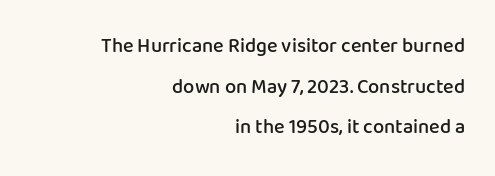
Nothing unusual about the tracking: characters are spaced as the font intends. Posture: vertical. Horizontal alignment here is rightward, an uncommon choice for prose. This block would shrink considerably if given ordinary leading; it's expanded now.
